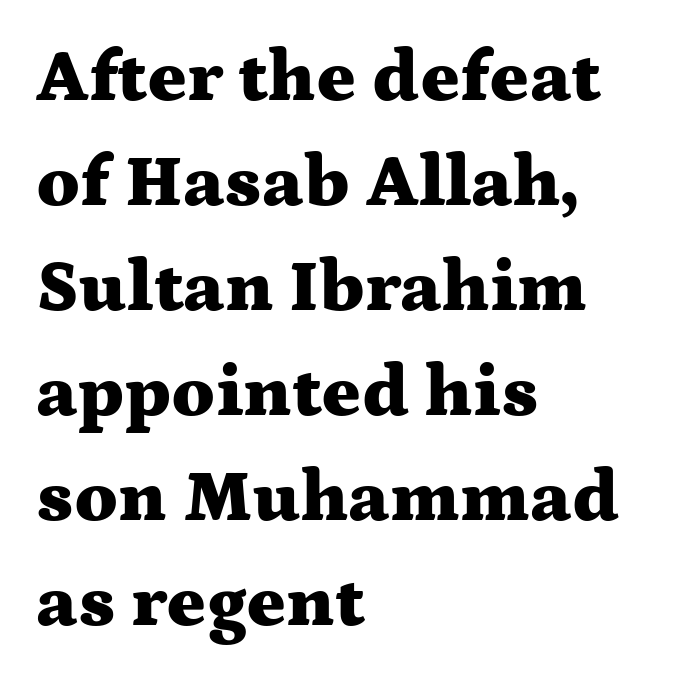
Rule under the text: the space is simply empty. Check where the strokes stop: tiny serifs finish them off. Character widths vary here, with narrow letters taking less room than wide ones. Designer's note — italics off, roman on. A dark, heavy texture on the line: the type is bold.
